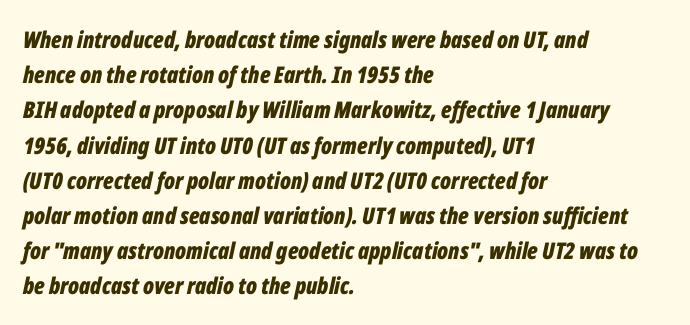
Q: Is the text bold? A: Yes.
Q: Is the text italic (slanted)? A: Yes, it leans right by about 12 degrees.
Q: Is the text underlined? A: No.
Q: How is the paragraph aligned? A: Left-aligned.
Q: Is the spacing between letters normal or unusually wide? A: Normal.
Q: Is the spacing between lines tight, normal or loose? A: Normal.
